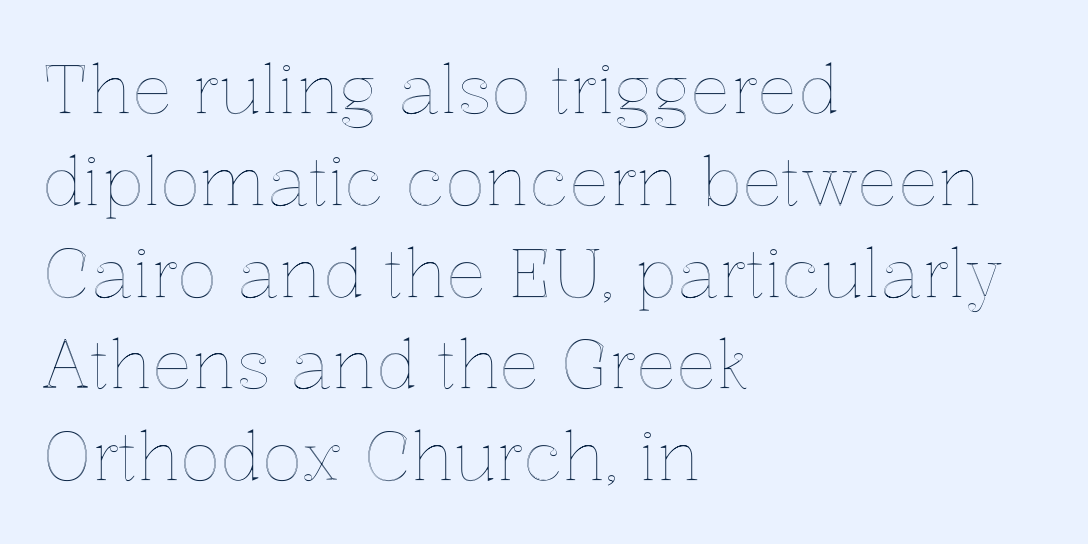
The image shows 67 px text type, upright; set left-aligned, normal line spacing (1.37x), normal letter spacing, not underlined; a medium x-height.
